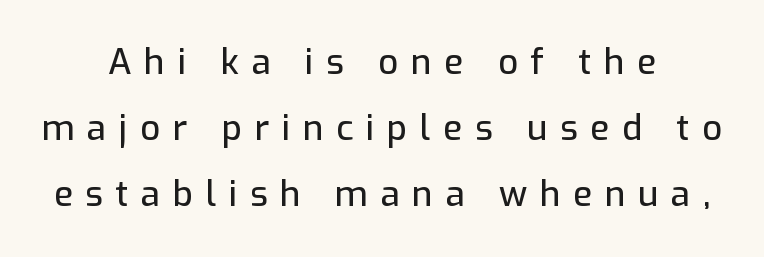
{"serif": "no", "italic": "no", "width": "normal", "stroke_contrast": "low", "x_height": "medium", "monospaced": "no", "underline": "no", "align": "center", "line_spacing_ratio": 1.89, "letter_spacing": "wide", "letter_spacing_em": 0.36, "glyph_px": 35}
